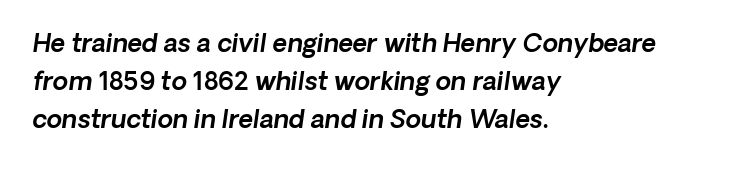
Honestly, the row spacing looks completely unremarkable. Nobody touched the tracking dial on this one. Leftover space on each line is placed entirely after the last word. The space directly below the letters is spotless. The whole block is typeset with a tilt.
